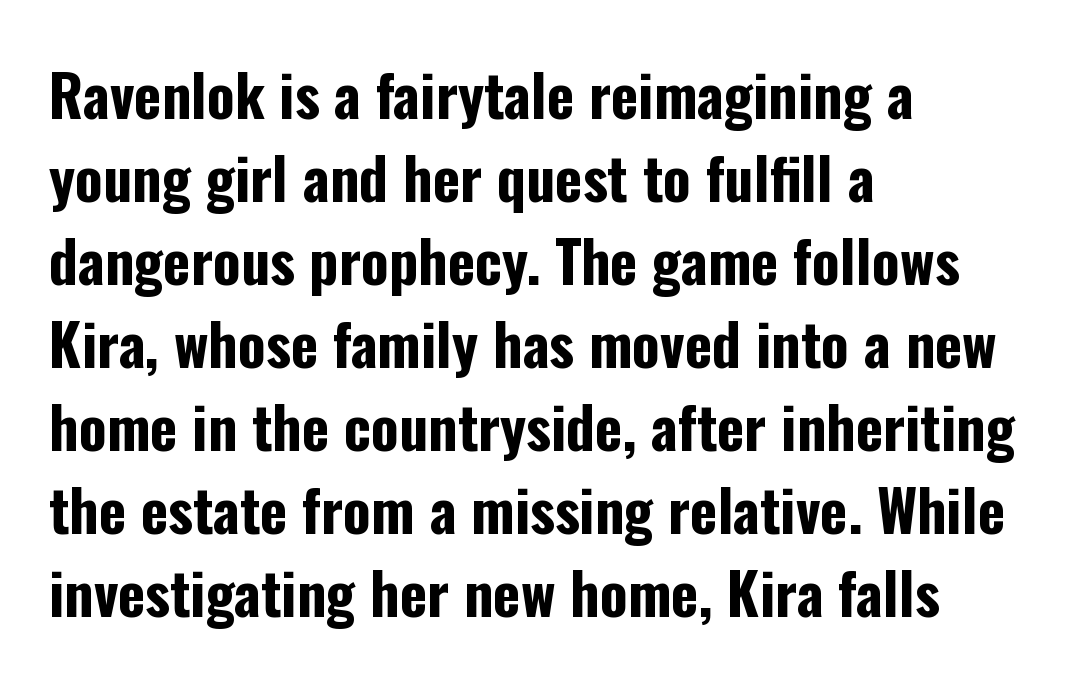
Heft: maximum for text — a bold. How are the letters spaced? Ordinarily, with no added tracking. The space directly below the letters is spotless. This sample keeps an unexceptional amount of space between lines.
